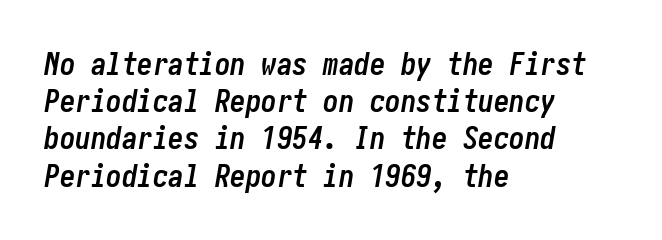
Compared with ordinary roman type, these characters are visibly tilted. In CSS terms this would be text-align: left. The strip under each line holds only bare page. The glyphs have the mass of a bold cut.
